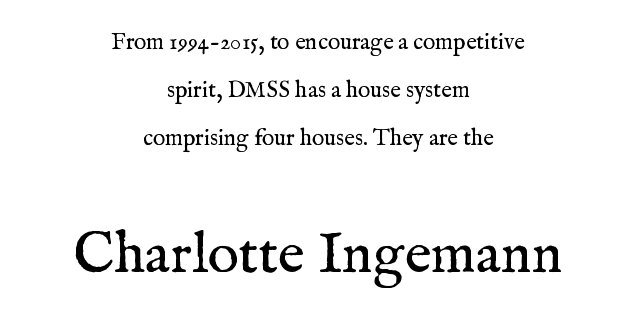
Q: Is the text bold? A: No.
Q: Is the text italic (slanted)? A: No, it is upright.
Q: Is the typeface a serif or a sans-serif typeface? A: Serif.
Q: Is the text underlined? A: No.
Q: How is the paragraph aligned? A: Centered.
Q: Is the spacing between letters normal or unusually wide? A: Normal.
Q: Is the spacing between lines tight, normal or loose? A: Loose.
Q: Which block of text is set in a larger size, the first (top) or the second (bottom)? A: The second (bottom) one.
Q: Width (condensed, normal, or wide)? A: Normal.
Q: Stroke contrast? A: Medium.
Q: x-height? A: Medium.
Q: Monospaced? A: No.
